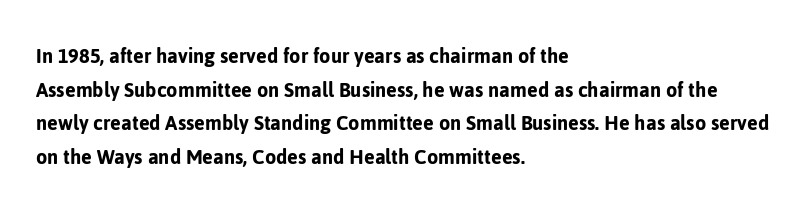
Q: Is the text italic (slanted)? A: No, it is upright.
Q: Is the text underlined? A: No.
Q: How is the paragraph aligned? A: Left-aligned.
Q: Is the spacing between letters normal or unusually wide? A: Normal.
Q: Is the spacing between lines tight, normal or loose? A: Normal.
